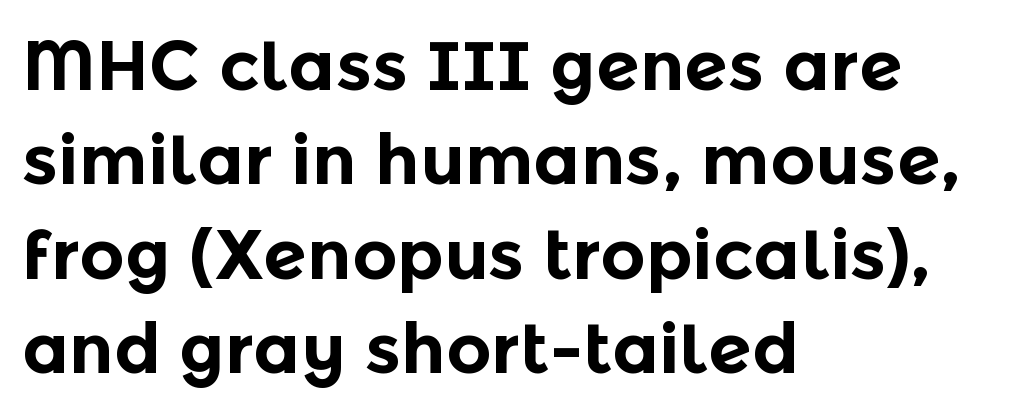
The paragraph shown leans on its left margin. What kind of face is this? One without serifs — a sans. The letters are bold, with thick, heavy strokes. You could call the tracking neutral — neither tight nor loose. Evenly set lines give the paragraph a standard silhouette. The letters stand straight up with perfectly vertical stems.
